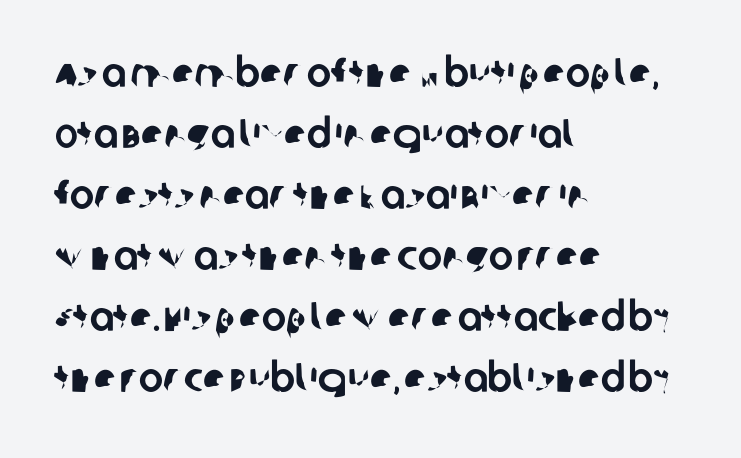
The image shows 41 px sans-serif type; set left-aligned, normal line spacing (1.49x), normal letter spacing, not underlined; low stroke contrast and a large x-height.
